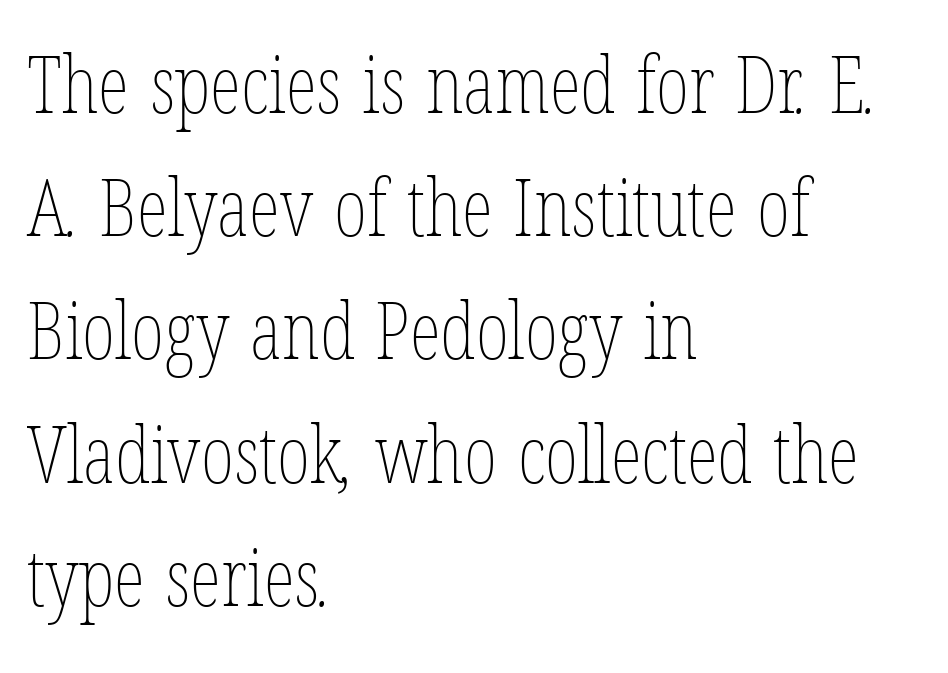
Weight: not bold — regular or lighter. Summary of vertical rhythm: regular, with standard interline spacing. The face used here is proportionally spaced, like ordinary book or web type. Typeset ragged right — the left edge is the straight one.
